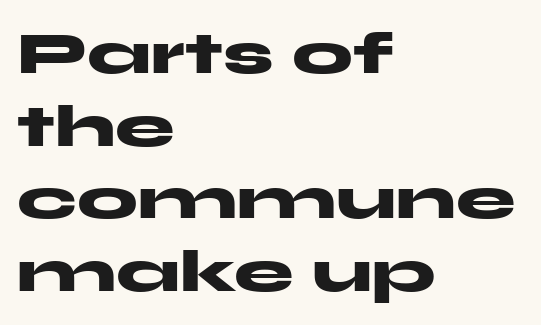
The image shows 60 px heavy, wide sans-serif type, upright; set left-aligned, line spacing 1.21x, normal letter spacing, not underlined; medium stroke contrast and a medium x-height.
